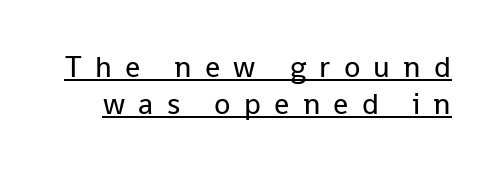
The image shows 30 px regular-weight sans-serif type, upright; set line spacing 1.23x, unusually wide letter spacing (+0.44 em), underlined; low stroke contrast and a medium x-height.
